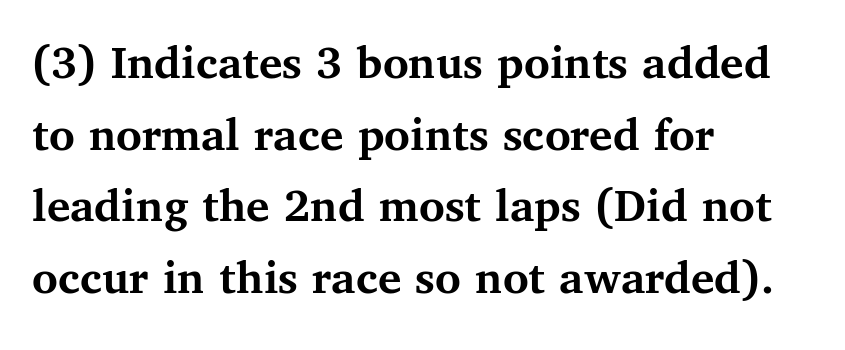
This block has exactly the height ordinary leading produces. The face used here is rendered with its standard letterfit. Upright lettering throughout. These lines are set flush left with a ragged right edge. Heavy-handed strokes throughout: this text is bold. Here the designer chose a conventional face with non-uniform glyph widths.
